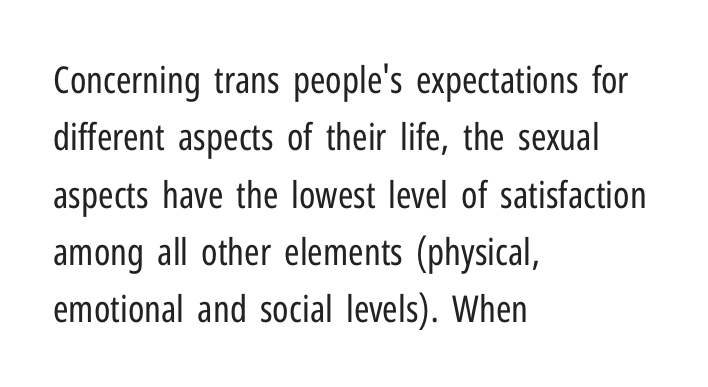
The image shows 37 px regular-weight, condensed sans-serif type, upright; set left-aligned, normal line spacing (1.55x), normal letter spacing, not underlined; low stroke contrast and a medium x-height.
